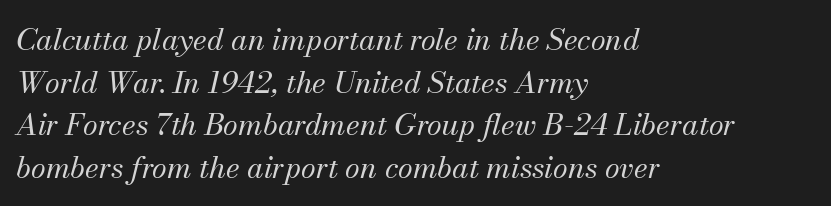
{"serif": "yes", "italic": "yes", "lean": "right", "slant_degrees": 13, "bold": "no", "weight": "regular", "width": "normal", "stroke_contrast": "medium", "x_height": "small", "monospaced": "no", "underline": "no", "align": "left", "line_spacing": "normal", "line_spacing_ratio": 1.42, "letter_spacing": "normal", "letter_spacing_em": 0.0, "glyph_px": 30}
